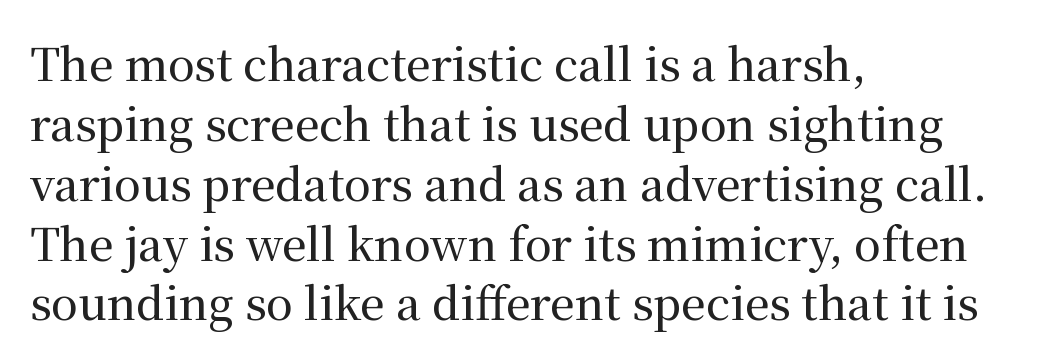
The image shows 44 px serif type, upright; set left-aligned, normal line spacing (1.36x), normal letter spacing, not underlined; medium stroke contrast and a medium x-height.
